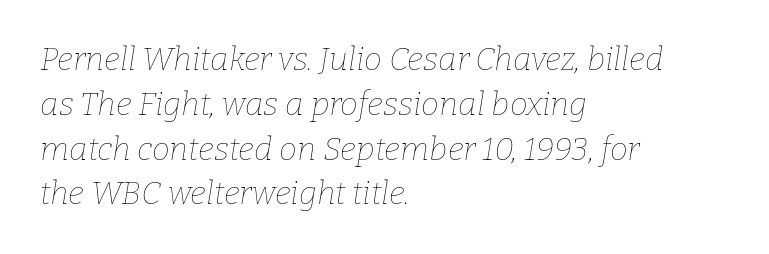
Q: Is the text bold? A: No.
Q: Is the text italic (slanted)? A: Yes, it leans right by about 9 degrees.
Q: Is the text underlined? A: No.
Q: How is the paragraph aligned? A: Left-aligned.
Q: Is the spacing between letters normal or unusually wide? A: Normal.
Q: Is the spacing between lines tight, normal or loose? A: Normal.
Q: Width (condensed, normal, or wide)? A: Normal.
Q: Stroke contrast? A: Low.
Q: x-height? A: Medium.
Q: Monospaced? A: No.
